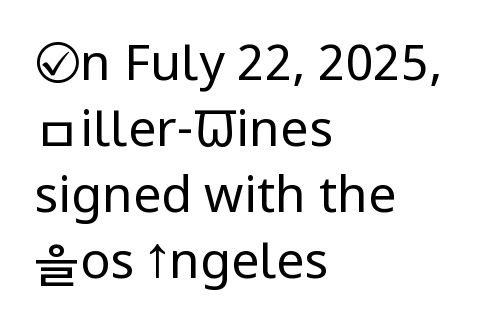
{"serif": "no", "italic": "no", "bold": "no", "weight": "regular", "width": "condensed", "stroke_contrast": "low", "x_height": "large", "monospaced": "no", "underline": "no", "align": "left", "line_spacing": "normal", "line_spacing_ratio": 1.32, "letter_spacing": "normal", "letter_spacing_em": 0.0, "glyph_px": 50}
